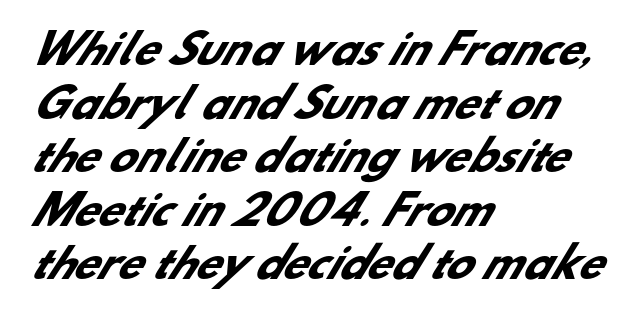
The image shows 40 px heavy sans-serif type; set left-aligned, normal line spacing (1.34x), normal letter spacing, not underlined; low stroke contrast and a small x-height.
